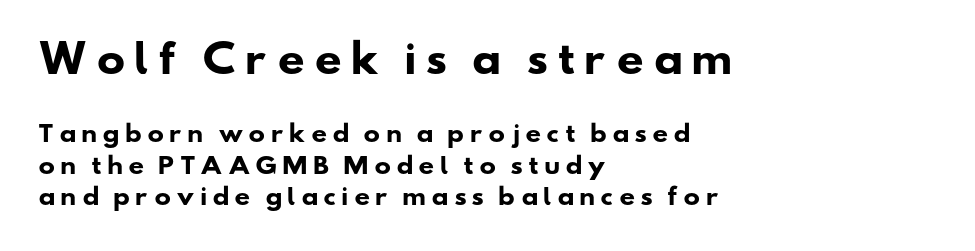
{"serif": "no", "bold": "yes", "weight": "heavy", "width": "wide", "stroke_contrast": "low", "x_height": "small", "monospaced": "no", "underline": "no", "align": "left", "line_spacing": "normal", "line_spacing_ratio": 1.42, "letter_spacing": "wide", "letter_spacing_em": 0.22, "larger_block": "first", "size_ratio": 1.73, "glyph_px": 38}
